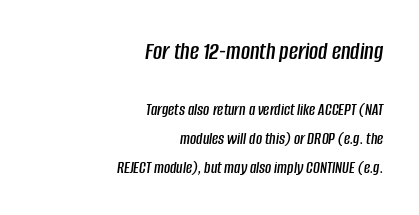
Q: Is the text italic (slanted)? A: Yes, it leans right by about 8 degrees.
Q: Is the text underlined? A: No.
Q: How is the paragraph aligned? A: Right-aligned.
Q: Is the spacing between letters normal or unusually wide? A: Normal.
Q: Which block of text is set in a larger size, the first (top) or the second (bottom)? A: The first (top) one.
